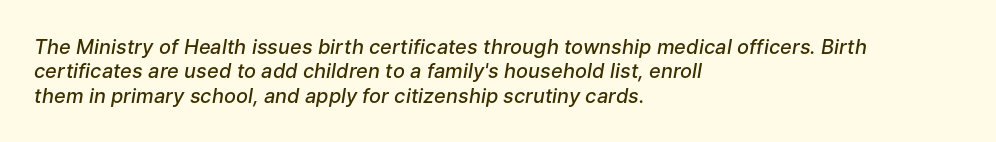
The rendering anchors every line to the left-hand side. Notice the strokes are somewhat thickened but not fully heavy: this is a semibold. These lines were composed using italics. There is no visible air inserted between adjacent glyphs.
